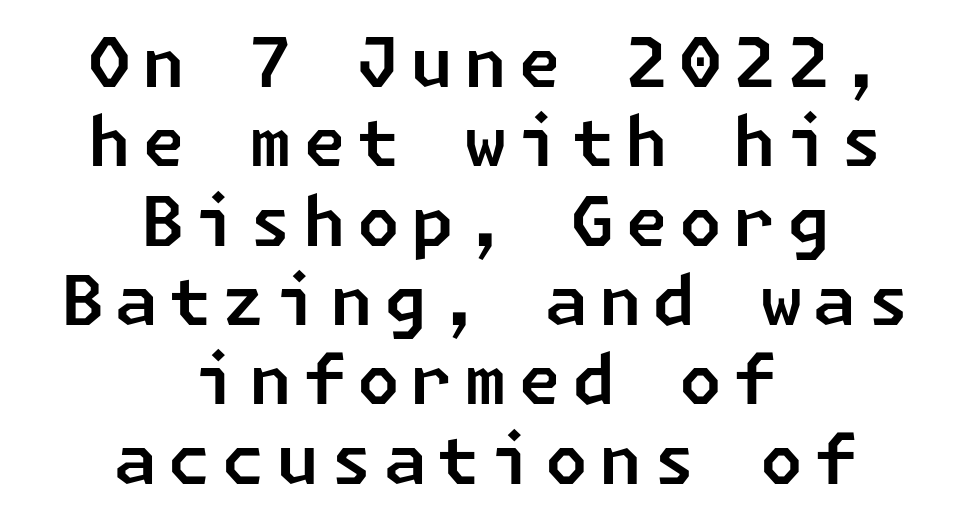
Q: Is the typeface a serif or a sans-serif typeface? A: Sans-serif.
Q: Is the text underlined? A: No.
Q: How is the paragraph aligned? A: Centered.
Q: Is the spacing between lines tight, normal or loose? A: Tight.
Q: Width (condensed, normal, or wide)? A: Normal.
Q: Stroke contrast? A: Low.
Q: x-height? A: Medium.
